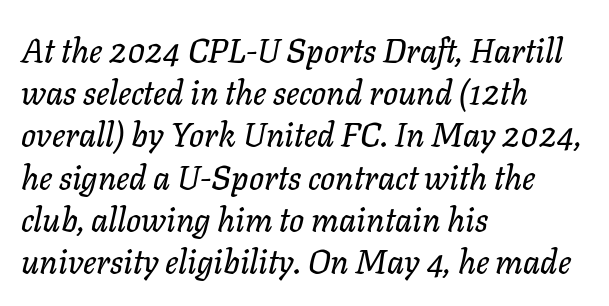
The image shows 33 px text type, italic (leaning right); set left-aligned, normal line spacing (1.28x), normal letter spacing, not underlined; low stroke contrast and a medium x-height.
